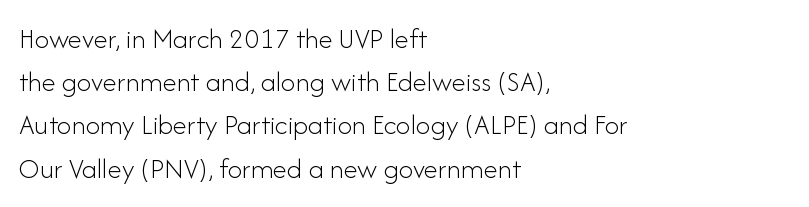
The image shows 29 px light sans-serif type, upright; set left-aligned, normal line spacing (1.49x), normal letter spacing, not underlined; low stroke contrast and a small x-height.
